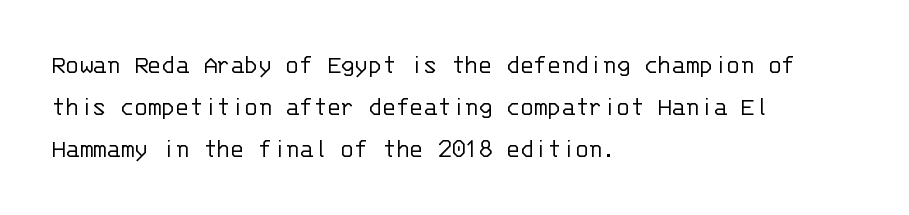
The designer left line spacing at the default. Monospaced: the letters line up in strict vertical columns. Stems here are at most as thick as an everyday book face. Letters rest on an invisible, unmarked baseline. Standard letterfit; no display-style spreading of the glyphs. The paragraph has a hard left edge and a soft right edge.
